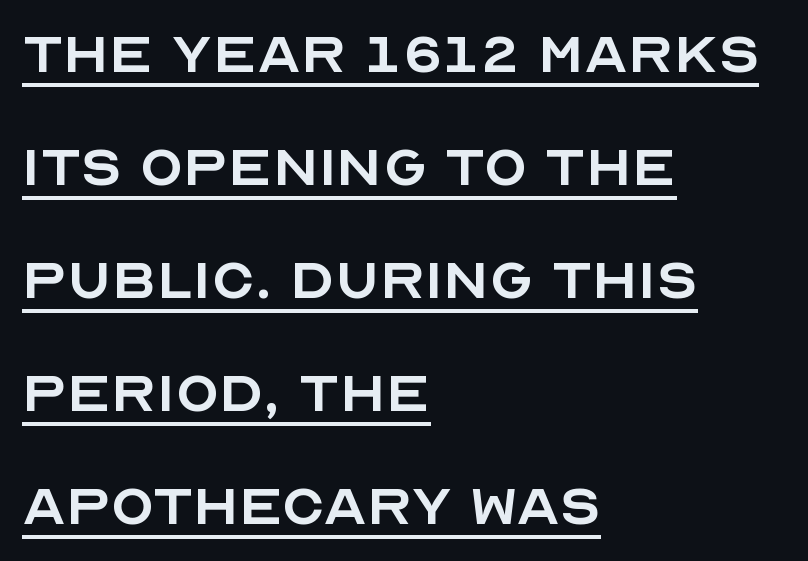
The image shows 71 px regular-weight sans-serif type, upright; set left-aligned, normal line spacing (1.59x), normal letter spacing, underlined; a large x-height.
